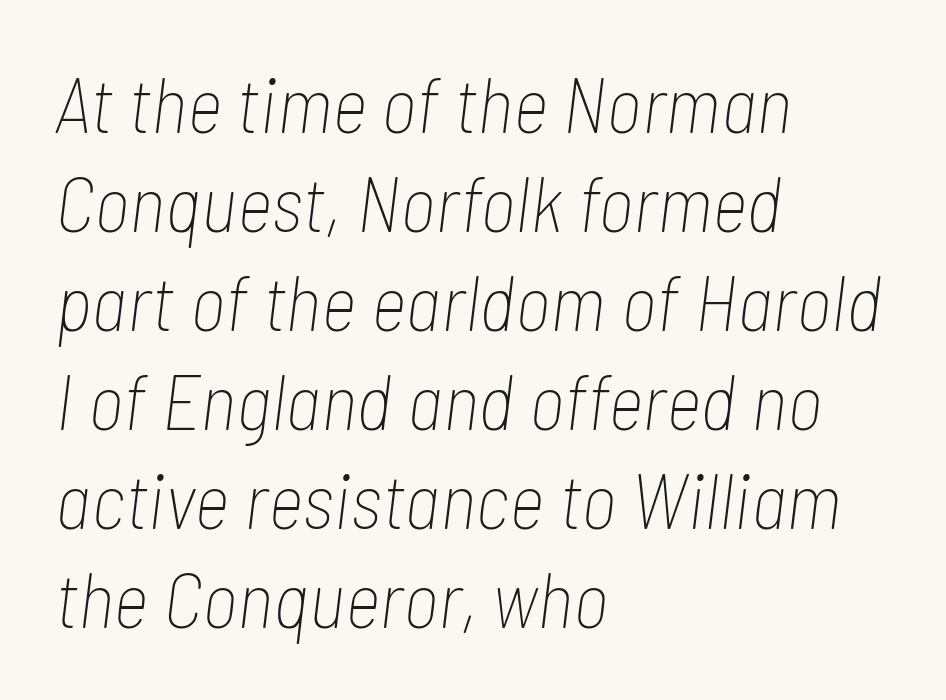
The image shows 78 px thin, condensed type, italic (leaning right); set left-aligned, normal line spacing (1.27x), normal letter spacing, not underlined; low stroke contrast and a medium x-height.
